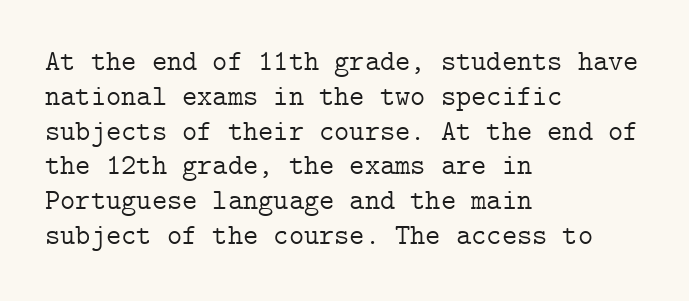
{"serif": "yes", "italic": "no", "bold": "no", "weight": "light", "width": "normal", "stroke_contrast": "low", "x_height": "medium", "underline": "no", "align": "left", "line_spacing_ratio": 1.2, "letter_spacing": "normal", "letter_spacing_em": 0.0, "glyph_px": 29}
